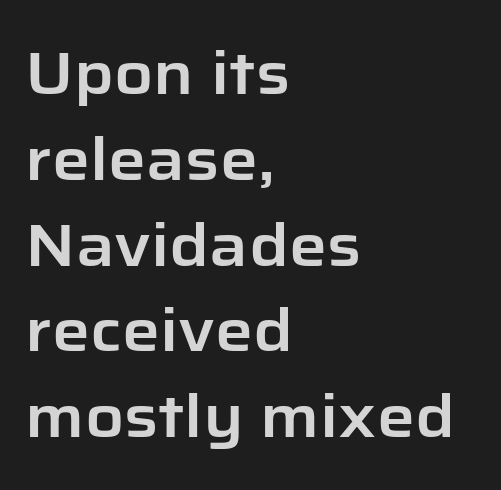
The designer left line spacing at the default. Is the letter spacing exaggerated? No — it looks like the ordinary default. Left-aligned paragraph, ragged on the right. Think of a printed novel: that variable character pitch is what you see here.
